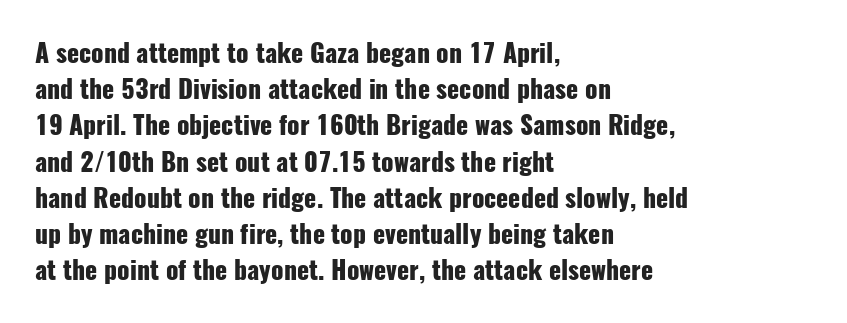
Typesetter's note: full bold, strokes at maximum text heaviness. Rendered with straight, roman letterforms. The line-height multiplier appears to be the usual default. Words appear dense and cohesive because spacing is normal. A student would call this left alignment; a typographer would say flush left, rag right. The baseline area is clear.
